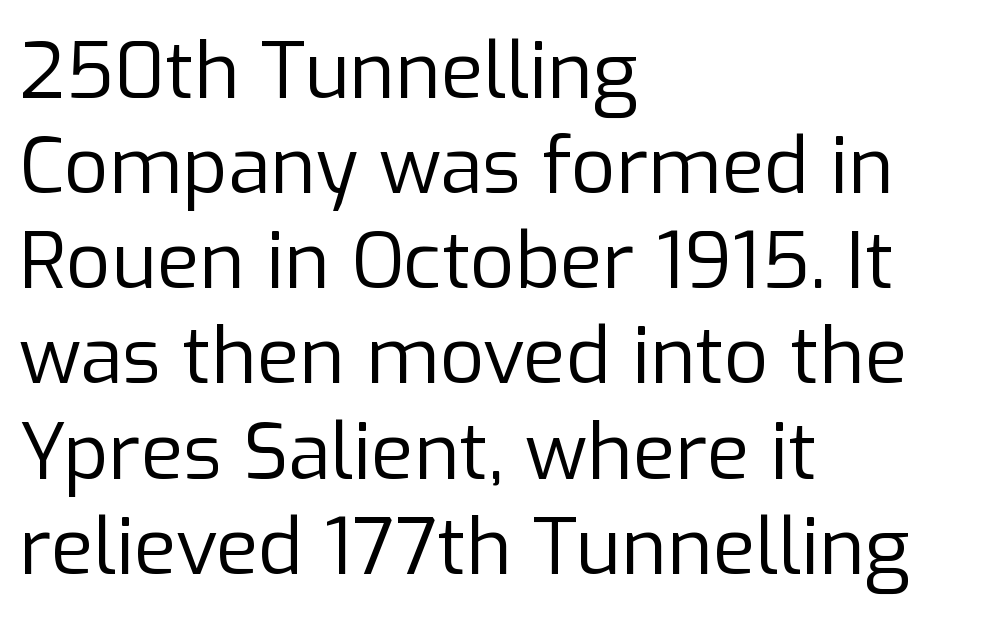
{"serif": "no", "italic": "no", "bold": "no", "weight": "regular", "width": "normal", "stroke_contrast": "low", "x_height": "medium", "monospaced": "no", "underline": "no", "align": "left", "line_spacing_ratio": 1.22, "letter_spacing": "normal", "letter_spacing_em": 0.0, "glyph_px": 78}
